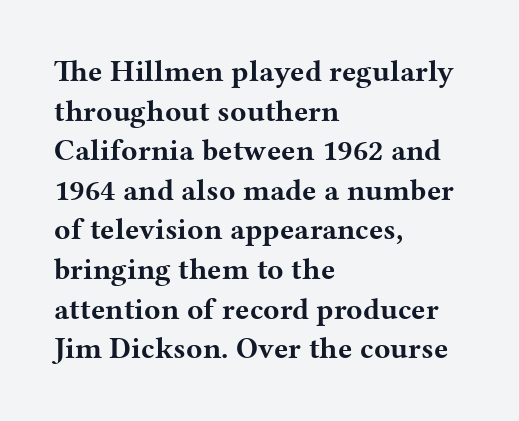
{"serif": "yes", "italic": "no", "bold": "yes", "weight": "bold", "width": "wide", "stroke_contrast": "medium", "x_height": "medium", "monospaced": "no", "underline": "no", "align": "left", "line_spacing": "normal", "line_spacing_ratio": 1.32, "letter_spacing": "normal", "letter_spacing_em": 0.0, "glyph_px": 30}
